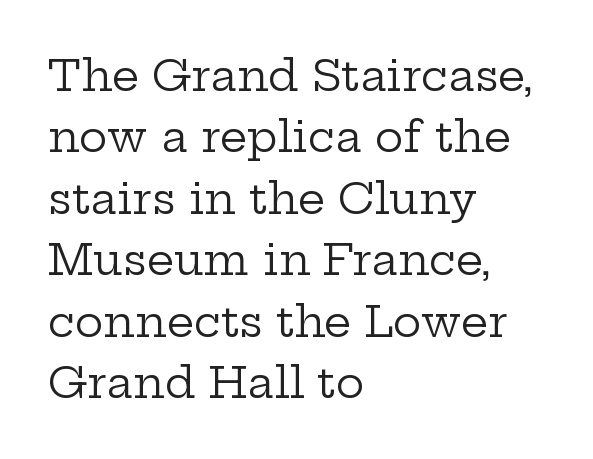
Q: Is the text bold? A: No.
Q: Is the text italic (slanted)? A: No, it is upright.
Q: Is the typeface a serif or a sans-serif typeface? A: Serif.
Q: Is the text underlined? A: No.
Q: How is the paragraph aligned? A: Left-aligned.
Q: Is the spacing between letters normal or unusually wide? A: Normal.
Q: Is the spacing between lines tight, normal or loose? A: Normal.
Q: Width (condensed, normal, or wide)? A: Wide.
Q: Stroke contrast? A: Low.
Q: x-height? A: Medium.
Q: Monospaced? A: No.
